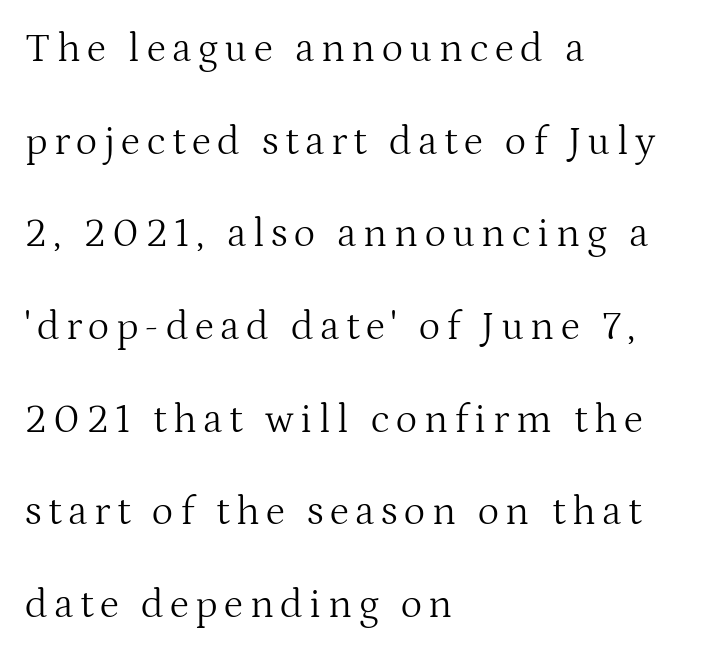
Q: Is the text bold? A: No.
Q: Is the text italic (slanted)? A: No, it is upright.
Q: Is the typeface a serif or a sans-serif typeface? A: Serif.
Q: Is the text underlined? A: No.
Q: How is the paragraph aligned? A: Left-aligned.
Q: Is the spacing between lines tight, normal or loose? A: Loose.
Q: Width (condensed, normal, or wide)? A: Normal.
Q: Stroke contrast? A: Medium.
Q: x-height? A: Medium.
Q: Monospaced? A: No.
